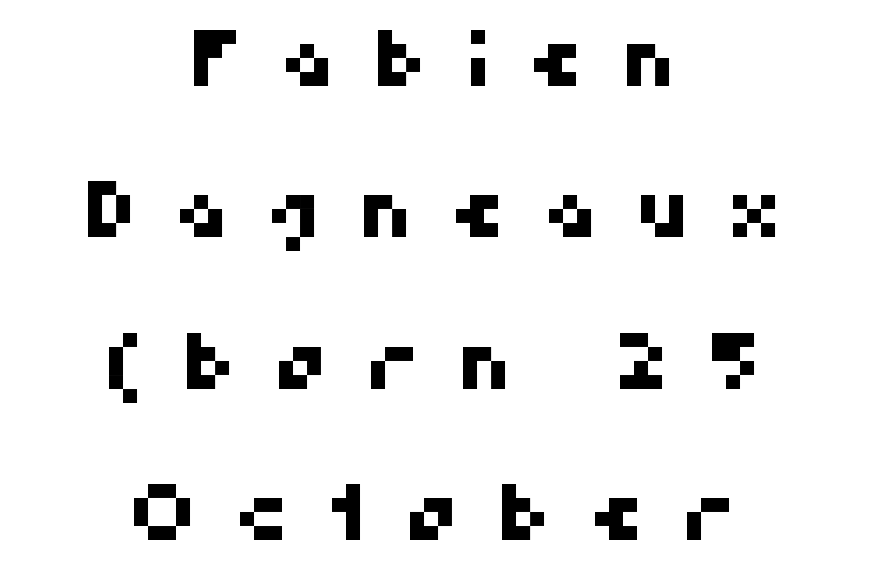
The image shows 78 px sans-serif type; set centered, loose line spacing (1.94x), unusually wide letter spacing (+0.46 em), not underlined; high stroke contrast and a medium x-height.
